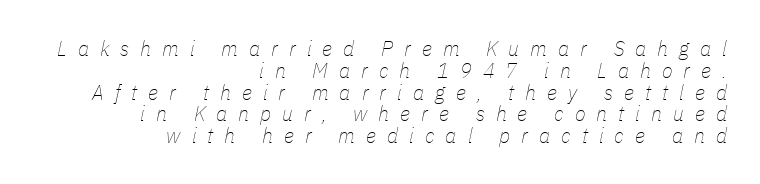
Q: Is the text bold? A: No.
Q: Is the text italic (slanted)? A: Yes, it leans right by about 11 degrees.
Q: Is the text underlined? A: No.
Q: How is the paragraph aligned? A: Right-aligned.
Q: Is the spacing between letters normal or unusually wide? A: Unusually wide.
Q: Is the spacing between lines tight, normal or loose? A: Tight.
